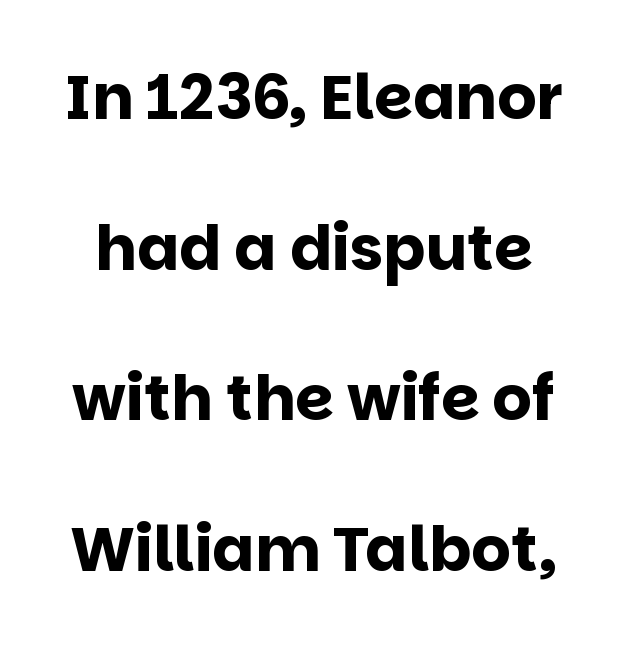
{"serif": "no", "italic": "no", "bold": "yes", "weight": "bold", "width": "normal", "stroke_contrast": "low", "x_height": "large", "monospaced": "no", "underline": "no", "line_spacing": "loose", "line_spacing_ratio": 2.43, "letter_spacing": "normal", "letter_spacing_em": 0.0, "glyph_px": 62}
